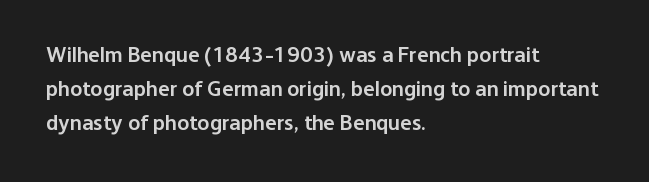
Students, note that the glyphs here touch the page at normal intervals. The line-height multiplier appears to be the usual default. Horizontal alignment here is leftward, the default for most running prose. Descenders are the only things crossing below the line. A bit beefed up — I'd call it semibold rather than bold. You can tell it's not italic because the verticals are truly vertical.
